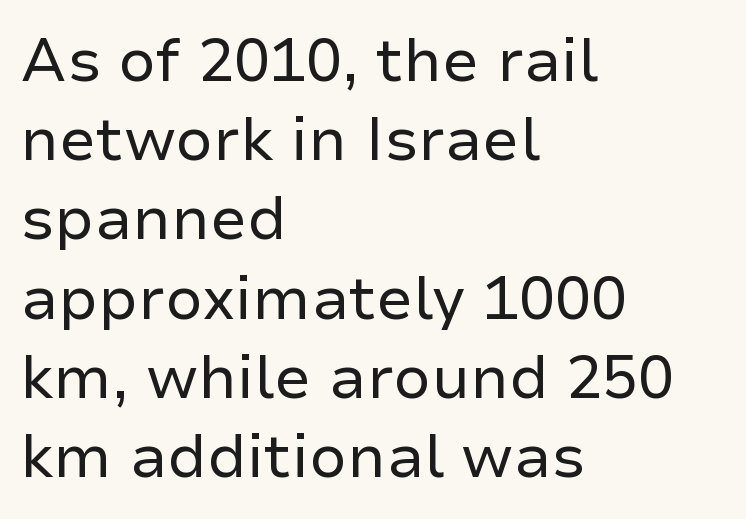
{"serif": "no", "italic": "no", "bold": "no", "weight": "regular", "width": "normal", "stroke_contrast": "low", "x_height": "medium", "monospaced": "no", "underline": "no", "align": "left", "line_spacing": "normal", "line_spacing_ratio": 1.32, "letter_spacing": "normal", "letter_spacing_em": 0.0, "glyph_px": 60}
